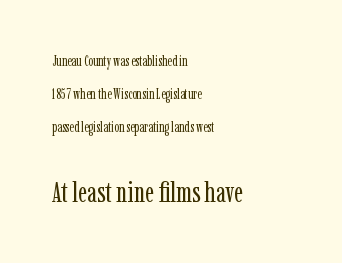
Q: Is the text bold? A: No.
Q: Is the text italic (slanted)? A: No, it is upright.
Q: Is the typeface a serif or a sans-serif typeface? A: Serif.
Q: Is the text underlined? A: No.
Q: How is the paragraph aligned? A: Left-aligned.
Q: Is the spacing between letters normal or unusually wide? A: Normal.
Q: Is the spacing between lines tight, normal or loose? A: Loose.
Q: Which block of text is set in a larger size, the first (top) or the second (bottom)? A: The second (bottom) one.
Q: Width (condensed, normal, or wide)? A: Condensed.
Q: Stroke contrast? A: Low.
Q: x-height? A: Medium.
Q: Monospaced? A: No.
